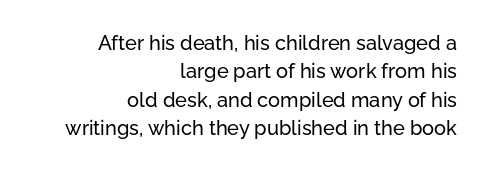
{"italic": "no", "underline": "no", "align": "right", "line_spacing": "normal", "line_spacing_ratio": 1.42, "letter_spacing": "normal", "letter_spacing_em": 0.0, "glyph_px": 20}
